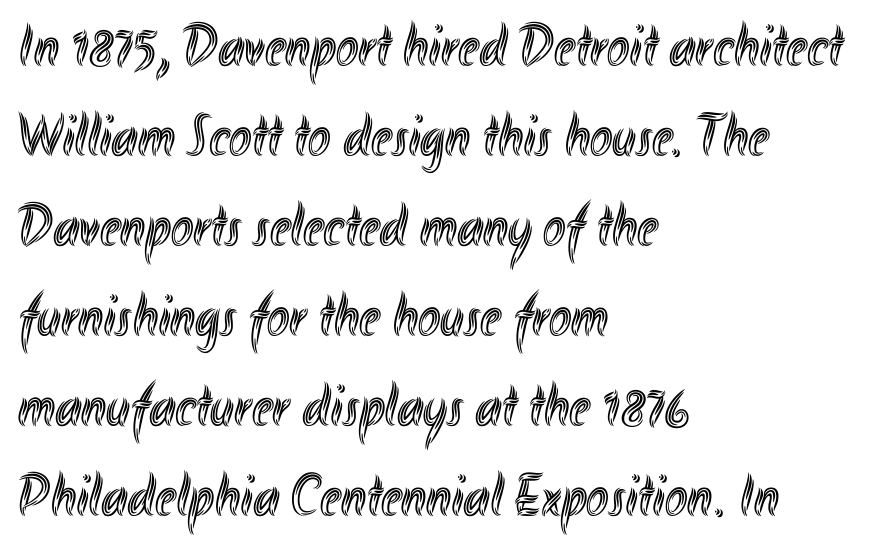
The image shows 60 px condensed type; set left-aligned, normal line spacing (1.5x), normal letter spacing, not underlined; a small x-height.
